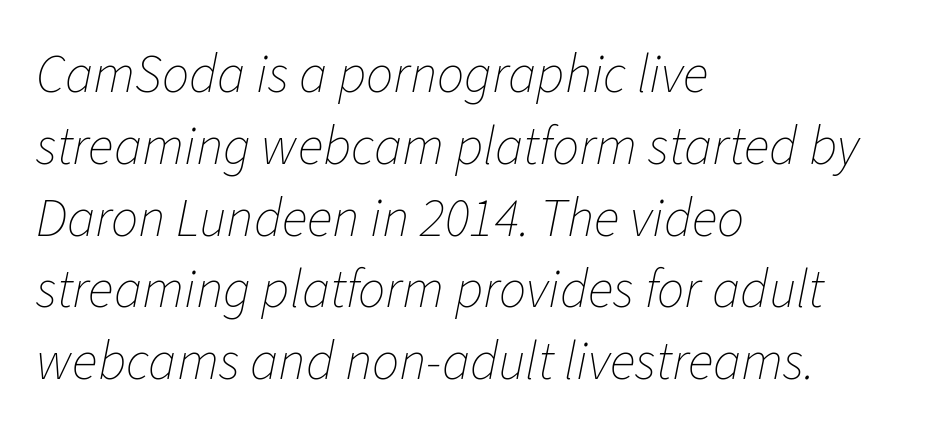
The image shows 54 px thin type, italic (leaning right); set left-aligned, normal line spacing (1.33x), normal letter spacing, not underlined; low stroke contrast and a medium x-height.
